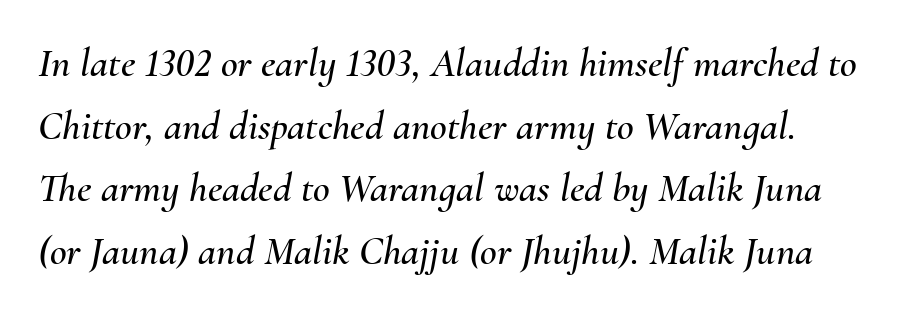
Q: Is the text italic (slanted)? A: Yes, it leans right by about 10 degrees.
Q: Is the text underlined? A: No.
Q: Is the spacing between letters normal or unusually wide? A: Normal.
Q: Is the spacing between lines tight, normal or loose? A: Normal.
Q: Width (condensed, normal, or wide)? A: Normal.
Q: Stroke contrast? A: Medium.
Q: x-height? A: Small.
Q: Monospaced? A: No.
